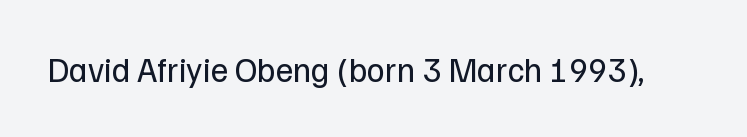
Q: Is the text bold? A: No.
Q: Is the text italic (slanted)? A: No, it is upright.
Q: Is the typeface a serif or a sans-serif typeface? A: Sans-serif.
Q: Is the text underlined? A: No.
Q: Is the spacing between letters normal or unusually wide? A: Normal.
Q: Width (condensed, normal, or wide)? A: Normal.
Q: Stroke contrast? A: Low.
Q: x-height? A: Medium.
Q: Monospaced? A: No.
